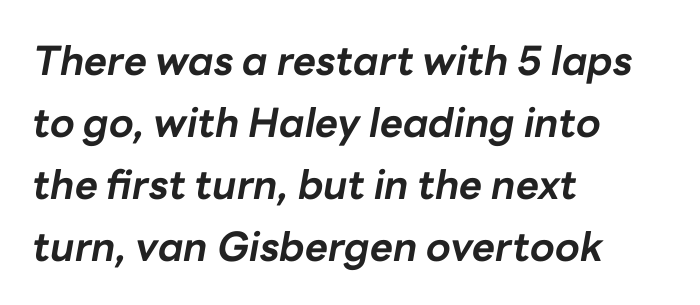
The image shows 40 px bold type, italic (leaning right); set left-aligned, normal line spacing (1.55x), normal letter spacing, not underlined; low stroke contrast and a medium x-height.
